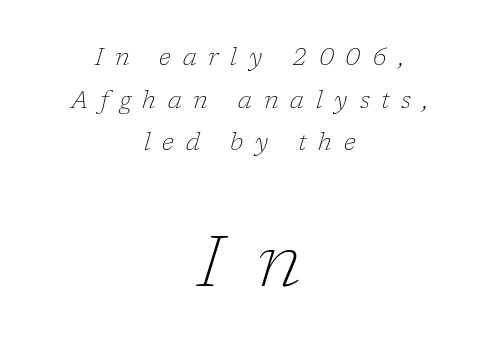
Q: Is the text bold? A: No.
Q: Is the text italic (slanted)? A: Yes, it leans right by about 17 degrees.
Q: Is the typeface a serif or a sans-serif typeface? A: Serif.
Q: Is the text underlined? A: No.
Q: How is the paragraph aligned? A: Centered.
Q: Is the spacing between letters normal or unusually wide? A: Unusually wide.
Q: Which block of text is set in a larger size, the first (top) or the second (bottom)? A: The second (bottom) one.
Q: Width (condensed, normal, or wide)? A: Normal.
Q: Stroke contrast? A: Low.
Q: x-height? A: Medium.
Q: Monospaced? A: No.
